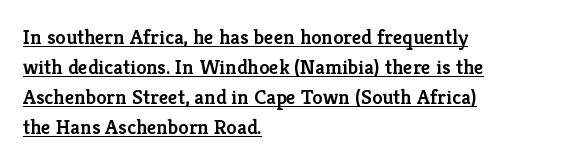
The image shows 21 px text type, upright; set left-aligned, normal line spacing (1.43x), normal letter spacing, underlined.
